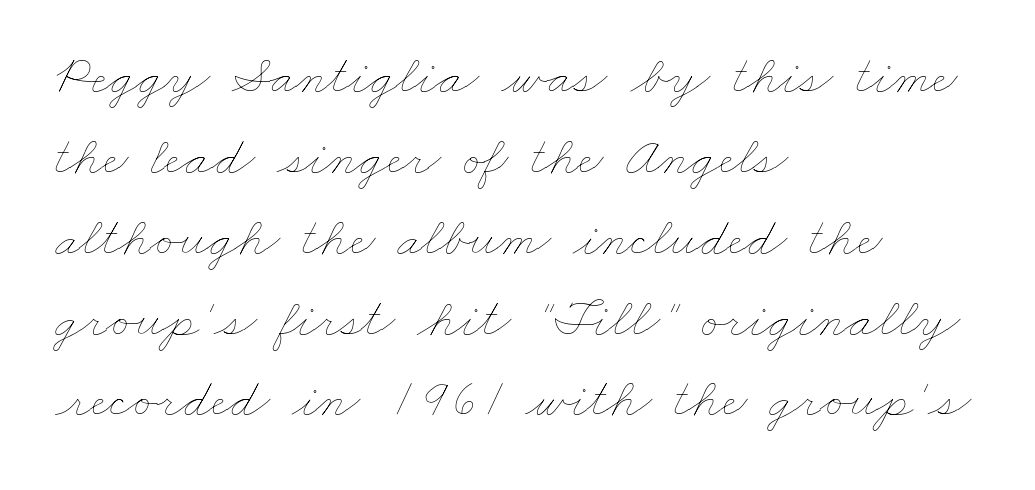
{"bold": "no", "weight": "thin", "width": "wide", "stroke_contrast": "low", "x_height": "small", "monospaced": "no", "underline": "no", "align": "left", "line_spacing": "normal", "line_spacing_ratio": 1.47, "letter_spacing": "normal", "letter_spacing_em": 0.0, "glyph_px": 55}
